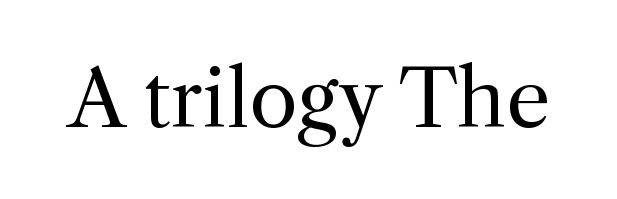
{"serif": "yes", "italic": "no", "bold": "no", "weight": "regular", "width": "normal", "x_height": "medium", "monospaced": "no", "underline": "no", "letter_spacing": "normal", "letter_spacing_em": 0.0, "glyph_px": 78}
